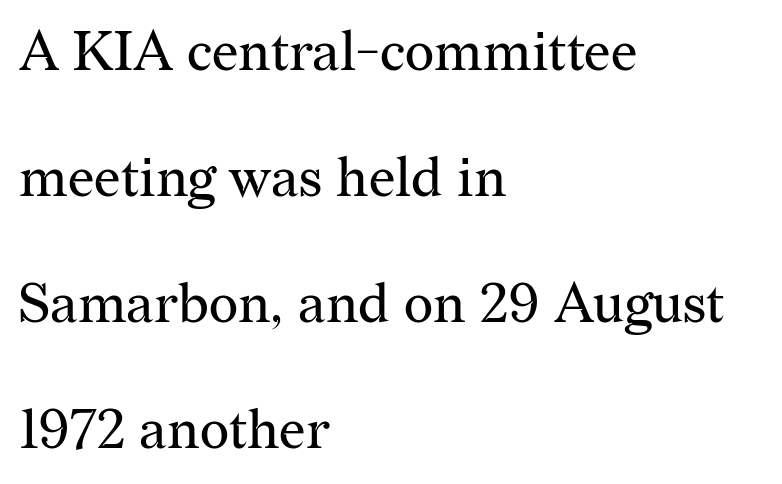
The characters are drawn with everyday or finer stroke widths. Does the lettering tilt? It doesn't — this is upright. The face used here is rendered with its standard letterfit. These lines are set flush left with a ragged right edge.
